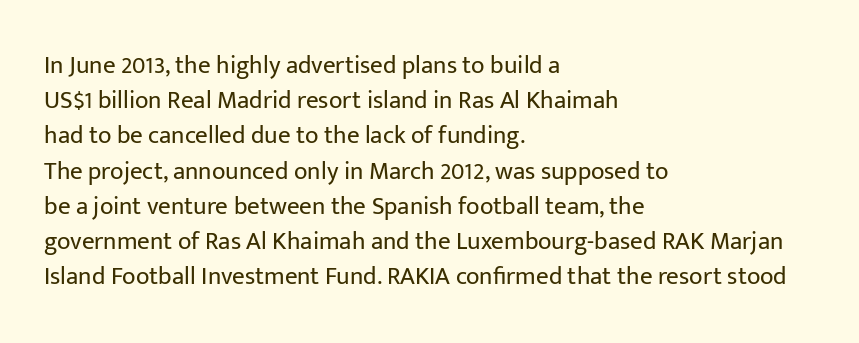
Weight: not bold — regular or lighter. Summary of vertical rhythm: regular, with standard interline spacing. Italic? Not at all — the glyphs are vertical. Words appear dense and cohesive because spacing is normal. Glance below the letters and you will spot only blank space.
